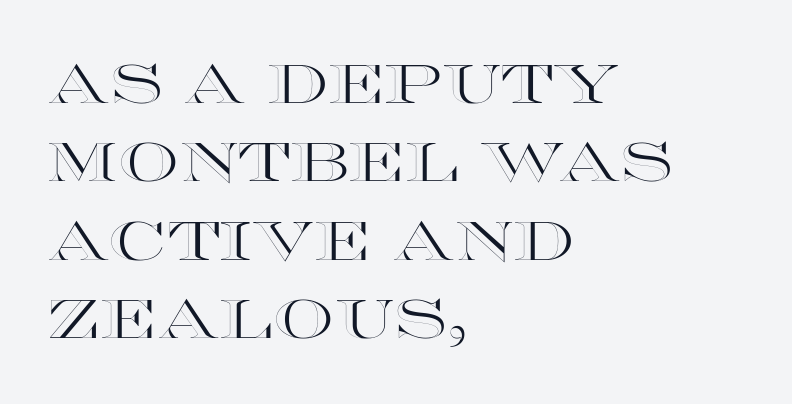
{"italic": "no", "width": "wide", "x_height": "large", "monospaced": "no", "underline": "no", "align": "left", "line_spacing": "normal", "line_spacing_ratio": 1.45, "letter_spacing": "normal", "letter_spacing_em": 0.0, "glyph_px": 54}
